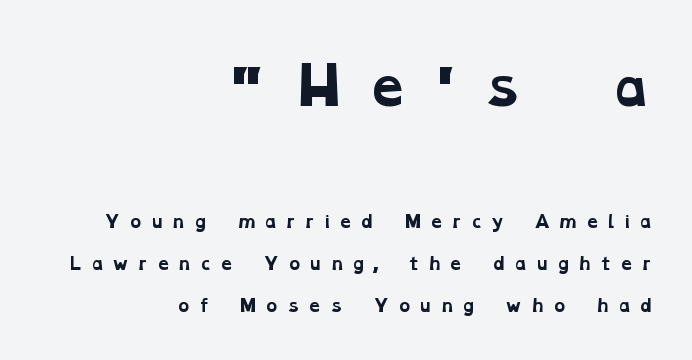
Q: Is the text bold? A: Yes.
Q: Is the typeface a serif or a sans-serif typeface? A: Serif.
Q: Is the text underlined? A: No.
Q: How is the paragraph aligned? A: Right-aligned.
Q: Is the spacing between letters normal or unusually wide? A: Unusually wide.
Q: Is the spacing between lines tight, normal or loose? A: Loose.
Q: Which block of text is set in a larger size, the first (top) or the second (bottom)? A: The first (top) one.
Q: Width (condensed, normal, or wide)? A: Wide.
Q: Stroke contrast? A: Low.
Q: x-height? A: Medium.
Q: Monospaced? A: No.
